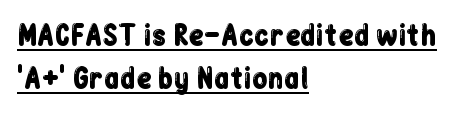
{"serif": "no", "italic": "no", "width": "condensed", "stroke_contrast": "low", "x_height": "medium", "monospaced": "no", "underline": "yes", "align": "left", "line_spacing": "normal", "line_spacing_ratio": 1.54, "letter_spacing": "normal", "letter_spacing_em": 0.0, "glyph_px": 28}
